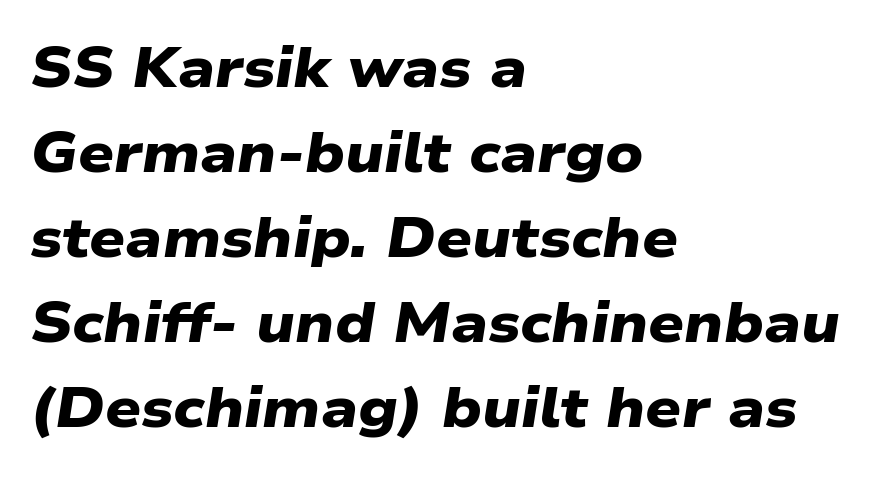
If you drew a ruler down the left edge, every line would touch it. Looks like regular typesetting: each glyph gets only the width it needs. Rule under the text: the space is simply empty. Between one letter and the next there's only the usual sliver of space.
